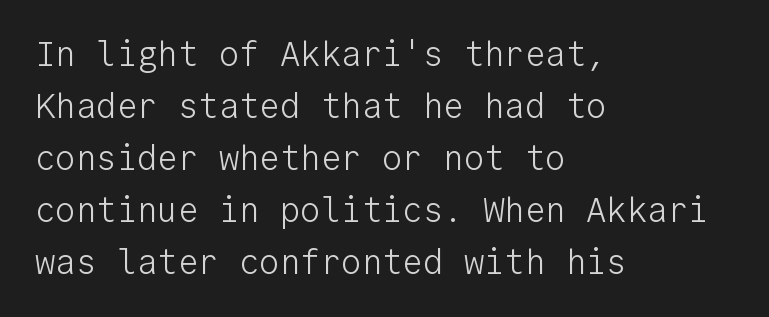
Nothing unusual about the tracking: characters are spaced as the font intends. Upright lettering throughout. The passage shown stacks its lines at a standard gap. Stroke terminals: plain, sans-serif. The passage shown is typed in a monospace face where columns stay perfectly aligned.
